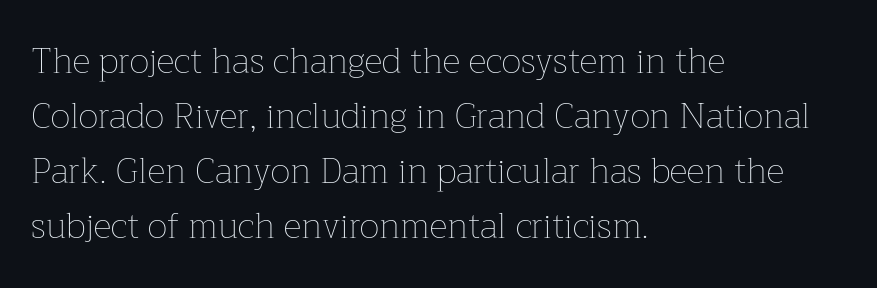
Q: Is the text bold? A: No.
Q: Is the text italic (slanted)? A: No, it is upright.
Q: Is the text underlined? A: No.
Q: How is the paragraph aligned? A: Left-aligned.
Q: Is the spacing between letters normal or unusually wide? A: Normal.
Q: Is the spacing between lines tight, normal or loose? A: Normal.
Q: Width (condensed, normal, or wide)? A: Normal.
Q: Stroke contrast? A: Low.
Q: x-height? A: Medium.
Q: Monospaced? A: No.
